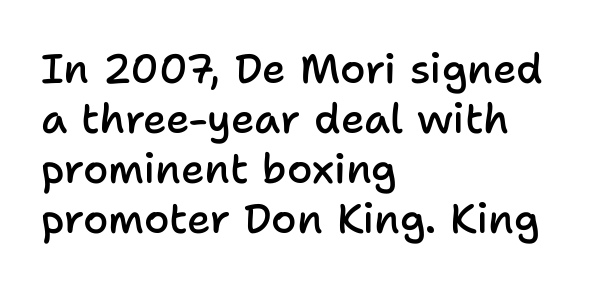
Moderately thickened strokes mark this as semibold type. Nothing sits at the stroke ends, so this counts as sans-serif. A typesetter would mark this as roman, not italic. The passage shown has conventional tracking throughout. Unmarked baselines from the first word to the last.
